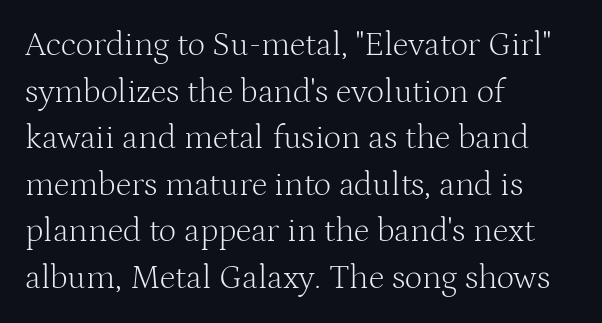
The image shows 34 px light serif type, upright; set left-aligned, normal line spacing (1.37x), normal letter spacing, not underlined; medium stroke contrast and a medium x-height.
